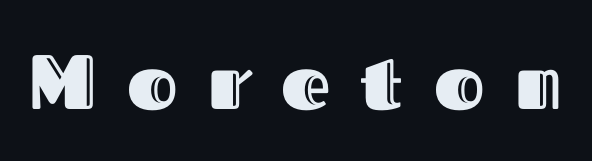
Q: Is the text italic (slanted)? A: No, it is upright.
Q: Is the text underlined? A: No.
Q: Is the spacing between letters normal or unusually wide? A: Unusually wide.
Q: Width (condensed, normal, or wide)? A: Normal.
Q: x-height? A: Medium.
Q: Monospaced? A: No.
